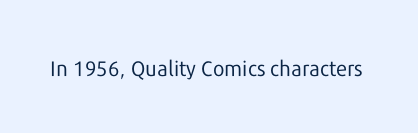
{"italic": "no", "bold": "no", "underline": "no", "letter_spacing": "normal", "letter_spacing_em": 0.0, "glyph_px": 21}
